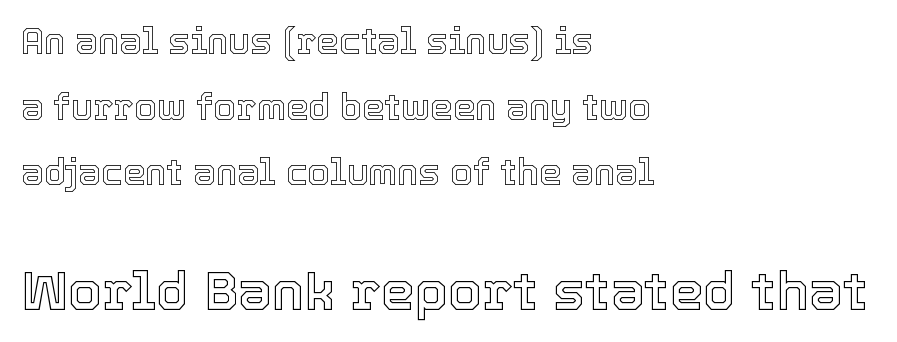
Is there any slant? The stems are plumb. No word sits above an underline. The face used here is proportionally spaced, like ordinary book or web type. Reading top to bottom, the characters get bigger at the block break. The setting favours the left margin, as ordinary paragraphs usually do.
